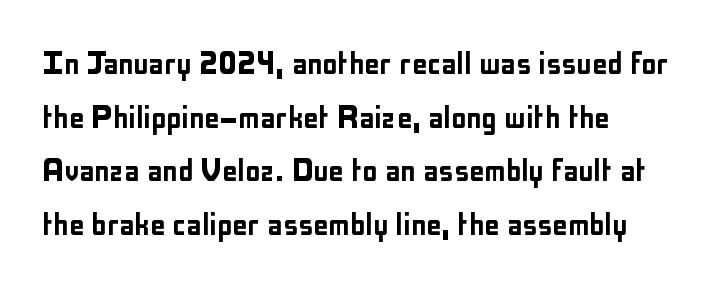
{"serif": "no", "italic": "no", "width": "condensed", "stroke_contrast": "low", "x_height": "medium", "monospaced": "no", "underline": "no", "align": "left", "line_spacing": "normal", "line_spacing_ratio": 1.41, "letter_spacing": "normal", "letter_spacing_em": 0.0, "glyph_px": 38}
